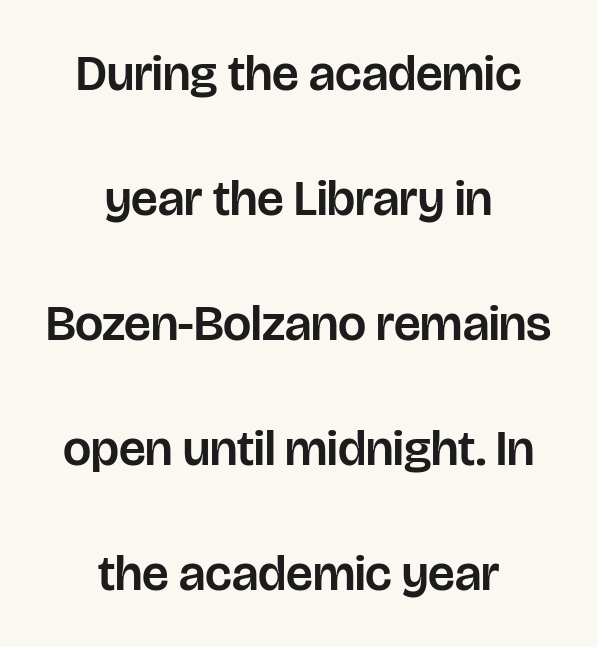
A typesetter would call this zero additional tracking. Compared with a flush-left layout, this one balances lines on the center instead. No word sits above an underline. This block would shrink considerably if given ordinary leading; it's expanded now. Proportional: the letters do not fall into vertical columns.
